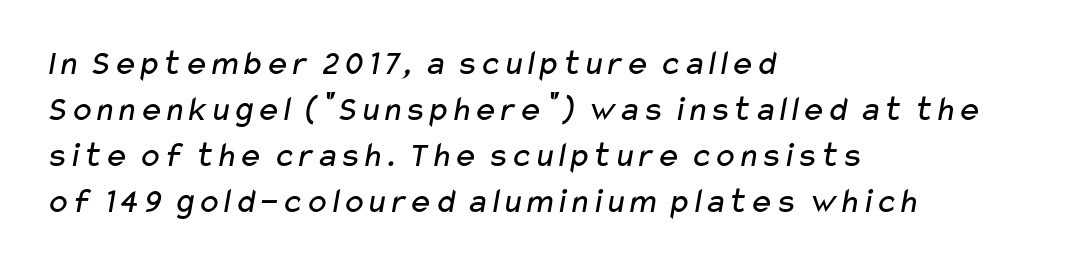
Think of a printed novel: that variable character pitch is what you see here. Honestly, the row spacing looks completely unremarkable. You could call the tracking neutral — neither tight nor loose. Are there feet on the stems? There aren't — it's a sans.
